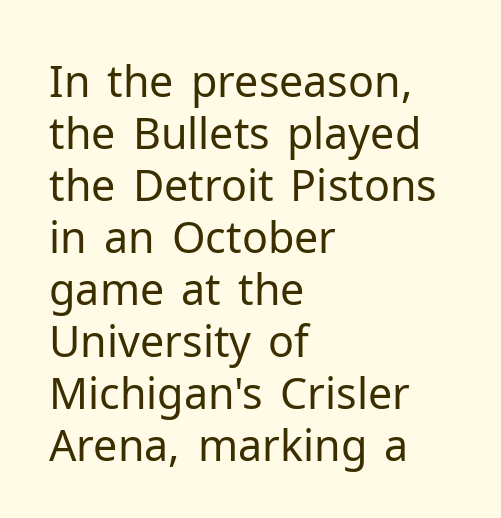
Left-aligned paragraph, ragged on the right. Type without underlining. Each stroke keeps to a modest, everyday thickness or less. The letters stand upright; this is a roman face. Compared with typical body copy, the letter spacing here is the same. The passage shown is typed in a proportional face where columns would drift.
